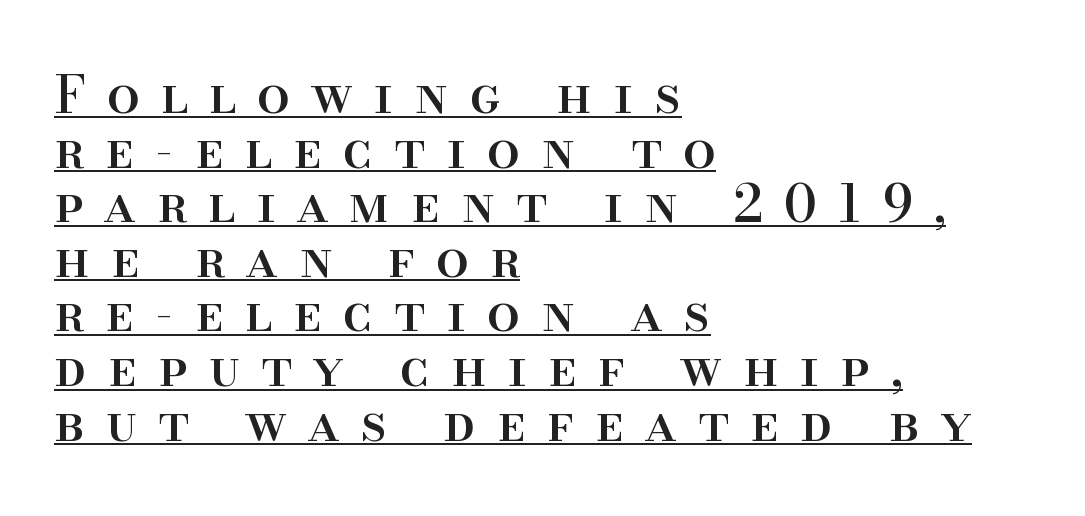
The image shows 52 px serif type, upright; set left-aligned, tight line spacing (1.05x), unusually wide letter spacing (+0.41 em), underlined; high stroke contrast and a small x-height.
